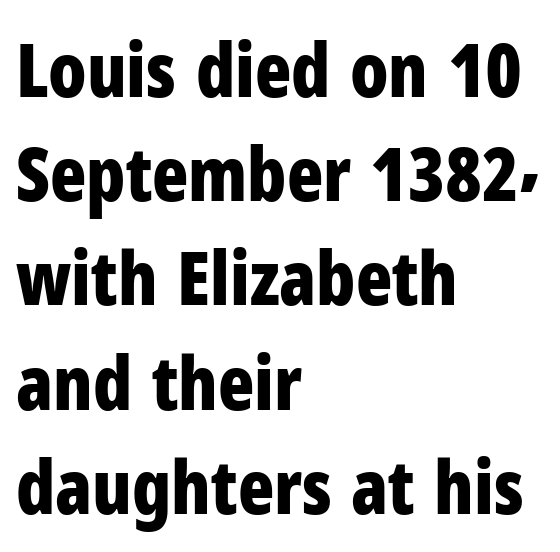
{"serif": "no", "italic": "no", "bold": "yes", "weight": "bold", "width": "condensed", "stroke_contrast": "low", "x_height": "medium", "monospaced": "no", "underline": "no", "align": "left", "line_spacing": "normal", "line_spacing_ratio": 1.39, "letter_spacing": "normal", "letter_spacing_em": 0.0, "glyph_px": 75}
